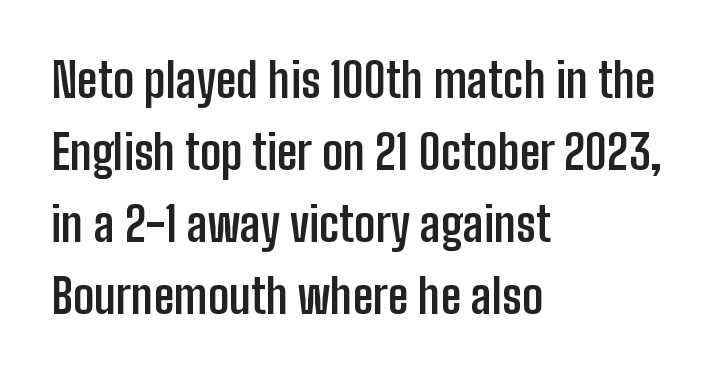
The image shows 47 px semibold, condensed sans-serif type, upright; set left-aligned, normal line spacing (1.53x), normal letter spacing, not underlined; low stroke contrast and a medium x-height.
